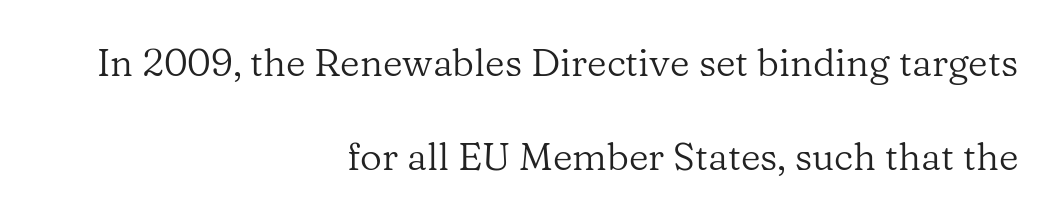
Q: Is the text bold? A: No.
Q: Is the text italic (slanted)? A: No, it is upright.
Q: Is the typeface a serif or a sans-serif typeface? A: Serif.
Q: Is the text underlined? A: No.
Q: How is the paragraph aligned? A: Right-aligned.
Q: Is the spacing between letters normal or unusually wide? A: Normal.
Q: Is the spacing between lines tight, normal or loose? A: Loose.
Q: Width (condensed, normal, or wide)? A: Normal.
Q: Stroke contrast? A: Low.
Q: x-height? A: Medium.
Q: Monospaced? A: No.
